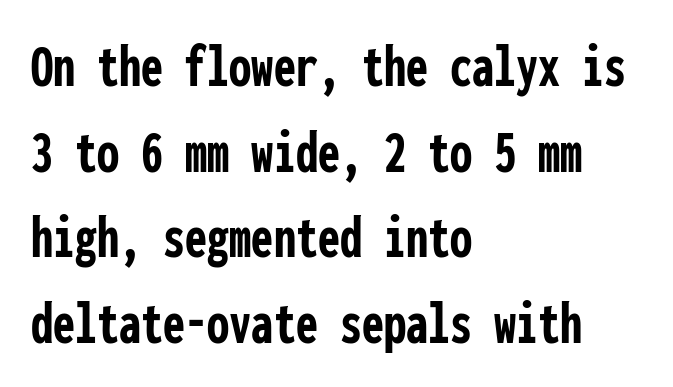
The image shows 63 px semibold, condensed sans-serif type, upright, monospaced; set left-aligned, normal line spacing (1.36x), normal letter spacing, not underlined; low stroke contrast and a medium x-height.
